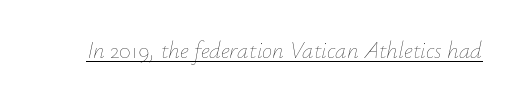
Q: Is the text bold? A: No.
Q: Is the text italic (slanted)? A: Yes, it leans right by about 12 degrees.
Q: Is the text underlined? A: Yes.
Q: Is the spacing between letters normal or unusually wide? A: Normal.
